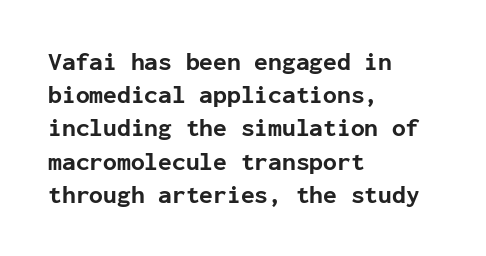
The image shows 25 px bold type, upright; set left-aligned, normal line spacing (1.33x), normal letter spacing, not underlined.
